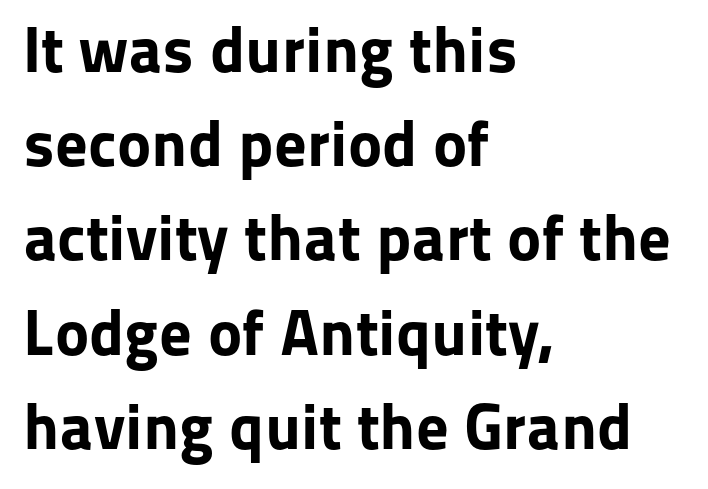
{"serif": "no", "italic": "no", "bold": "yes", "weight": "bold", "width": "normal", "stroke_contrast": "low", "x_height": "medium", "monospaced": "no", "underline": "no", "align": "left", "line_spacing": "normal", "line_spacing_ratio": 1.45, "letter_spacing": "normal", "letter_spacing_em": 0.0, "glyph_px": 65}
